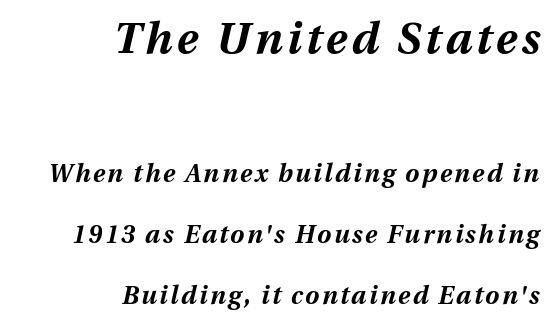
Bold? Absolutely — the strokes are thick and heavy. You could fit nearly another row in the gap between these rows. The rag falls on the left side of this text block. The block sitting higher on the canvas is the one with enlarged characters. The words here are not underlined.
